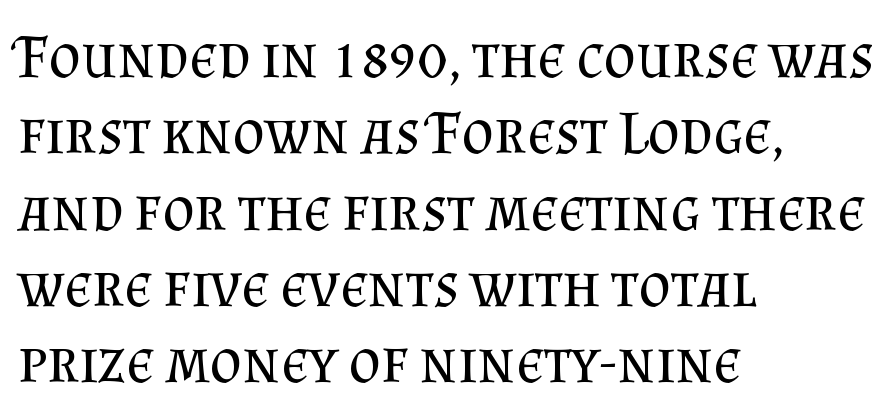
The image shows 62 px regular-weight serif type, upright; set left-aligned, line spacing 1.23x, normal letter spacing, not underlined; medium stroke contrast and a small x-height.
